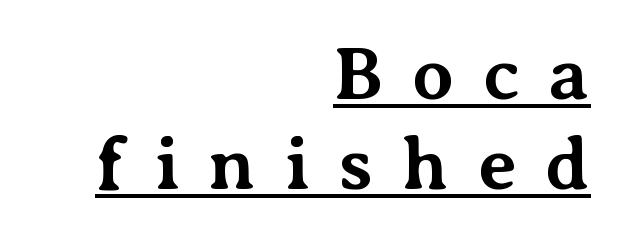
{"serif": "yes", "italic": "no", "bold": "yes", "weight": "bold", "width": "normal", "stroke_contrast": "medium", "x_height": "medium", "monospaced": "no", "underline": "yes", "align": "right", "line_spacing_ratio": 1.2, "letter_spacing": "wide", "letter_spacing_em": 0.39, "glyph_px": 75}
